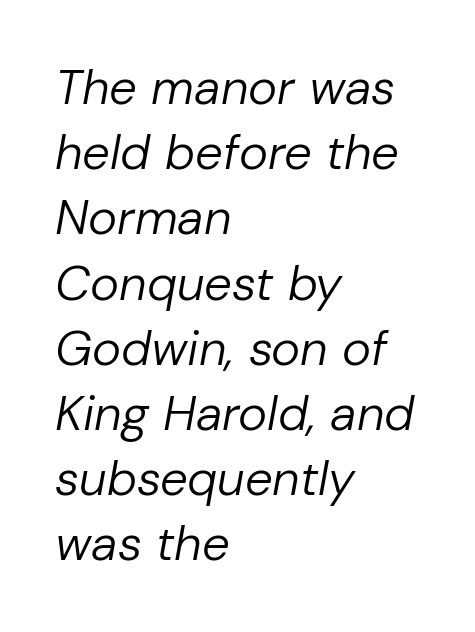
Q: Is the text bold? A: No.
Q: Is the text italic (slanted)? A: Yes, it leans right by about 10 degrees.
Q: Is the text underlined? A: No.
Q: How is the paragraph aligned? A: Left-aligned.
Q: Is the spacing between letters normal or unusually wide? A: Normal.
Q: Is the spacing between lines tight, normal or loose? A: Normal.
Q: Width (condensed, normal, or wide)? A: Normal.
Q: Stroke contrast? A: Low.
Q: x-height? A: Medium.
Q: Monospaced? A: No.
